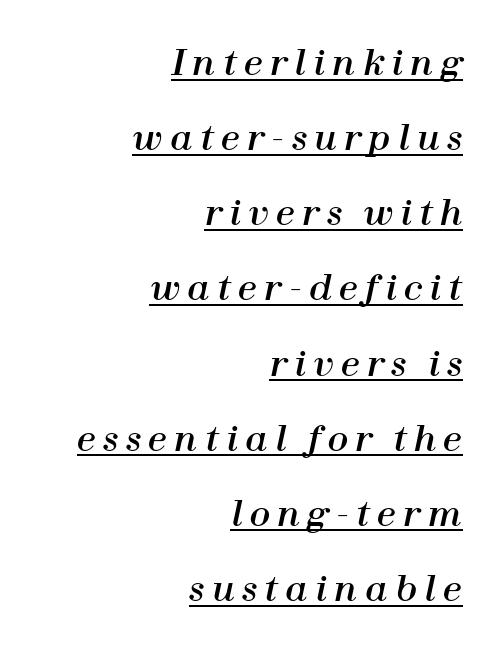
The image shows 34 px text type, italic (leaning right); set right-aligned, loose line spacing (2.21x), unusually wide letter spacing (+0.21 em), underlined; high stroke contrast and a medium x-height.
